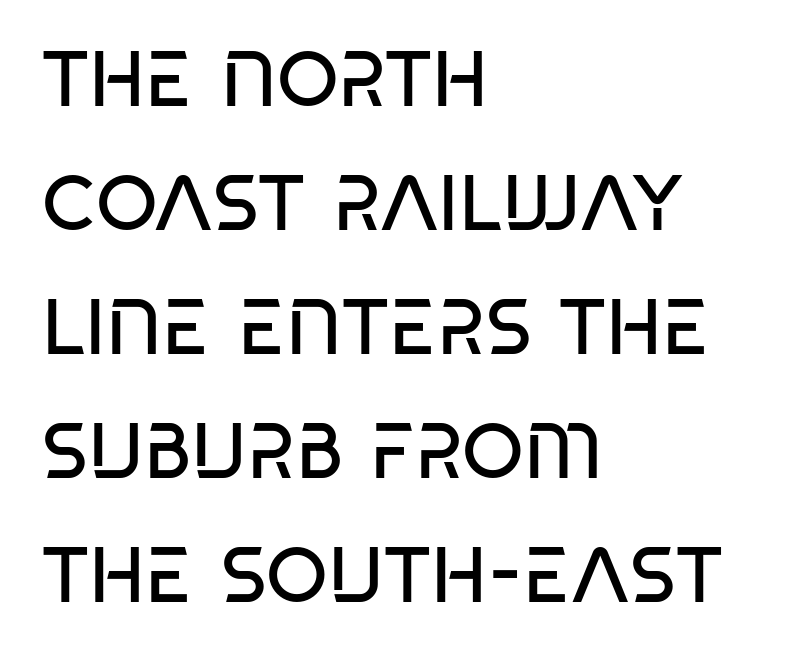
Q: Is the text bold? A: No.
Q: Is the text italic (slanted)? A: No, it is upright.
Q: Is the typeface a serif or a sans-serif typeface? A: Sans-serif.
Q: Is the text underlined? A: No.
Q: How is the paragraph aligned? A: Left-aligned.
Q: Is the spacing between letters normal or unusually wide? A: Normal.
Q: Is the spacing between lines tight, normal or loose? A: Normal.
Q: Width (condensed, normal, or wide)? A: Condensed.
Q: Stroke contrast? A: Low.
Q: x-height? A: Large.
Q: Monospaced? A: No.
